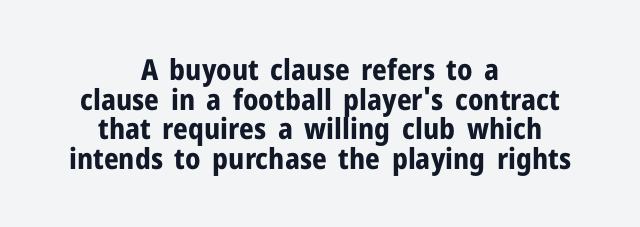
The image shows 29 px bold sans-serif type, upright; set centered, tight line spacing (1.02x), normal letter spacing, not underlined; low stroke contrast and a medium x-height.
